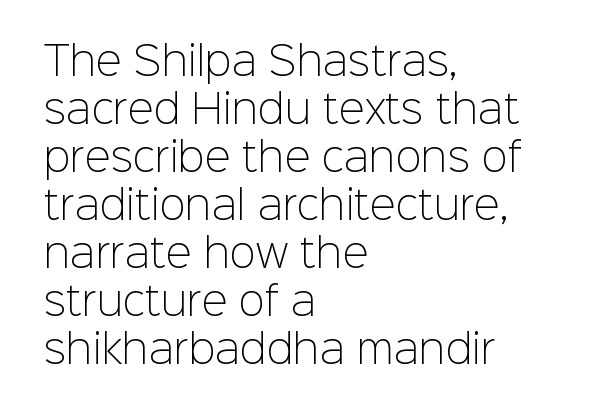
{"serif": "no", "italic": "no", "bold": "no", "weight": "light", "width": "normal", "stroke_contrast": "low", "x_height": "medium", "monospaced": "no", "underline": "no", "align": "left", "line_spacing_ratio": 1.23, "letter_spacing": "normal", "letter_spacing_em": 0.0, "glyph_px": 39}
